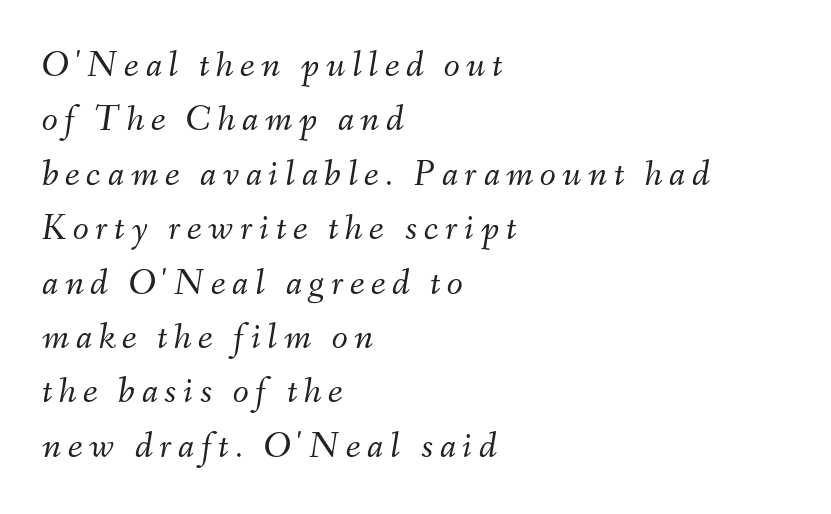
{"italic": "yes", "lean": "right", "slant_degrees": 9, "bold": "no", "weight": "light", "width": "normal", "stroke_contrast": "medium", "x_height": "small", "monospaced": "no", "underline": "no", "align": "left", "line_spacing": "normal", "line_spacing_ratio": 1.47, "glyph_px": 37}
